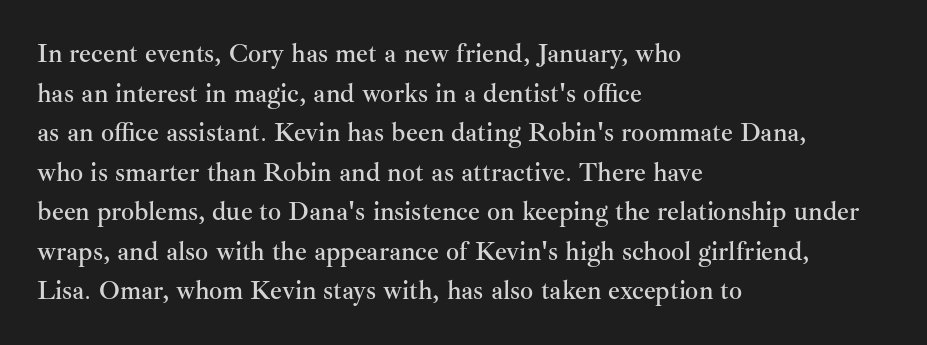
{"italic": "no", "underline": "no", "align": "left", "line_spacing": "normal", "line_spacing_ratio": 1.52, "letter_spacing": "normal", "letter_spacing_em": 0.0, "glyph_px": 26}
